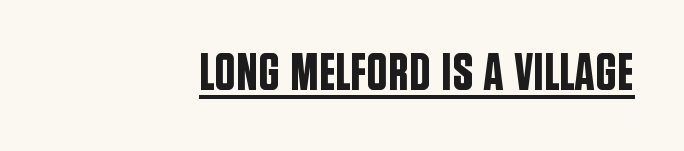
This rendering features underlined lettering. This sample is right-justified, so line beginnings fall wherever the words allow. Looks like regular typesetting: each glyph gets only the width it needs. Inter-character spacing is left at the font's built-in metrics. When letters stand straight like this, we call the style roman or upright.
